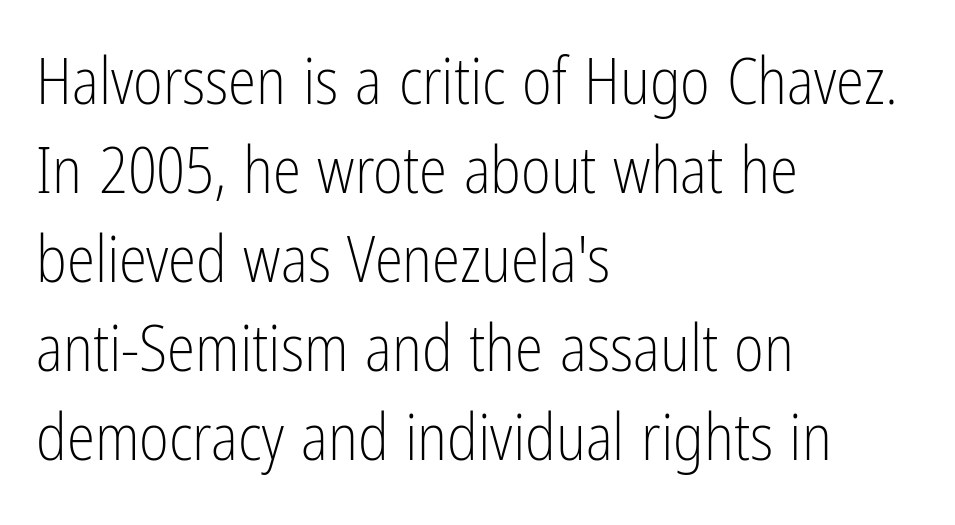
The image shows 64 px light, condensed sans-serif type, upright; set left-aligned, normal line spacing (1.39x), normal letter spacing, not underlined; low stroke contrast and a medium x-height.
